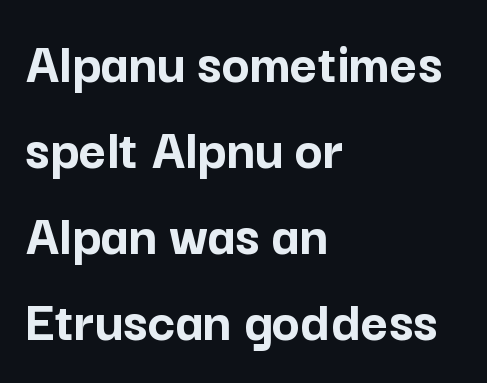
{"serif": "no", "italic": "no", "bold": "yes", "weight": "semibold", "width": "normal", "stroke_contrast": "low", "x_height": "medium", "monospaced": "no", "underline": "no", "align": "left", "line_spacing": "normal", "line_spacing_ratio": 1.46, "letter_spacing": "normal", "letter_spacing_em": 0.0, "glyph_px": 59}
